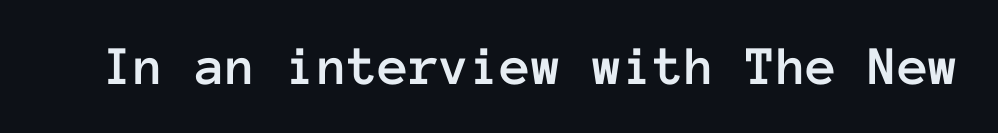
The image shows 56 px text type, upright, monospaced; set normal letter spacing, not underlined; low stroke contrast and a medium x-height.
